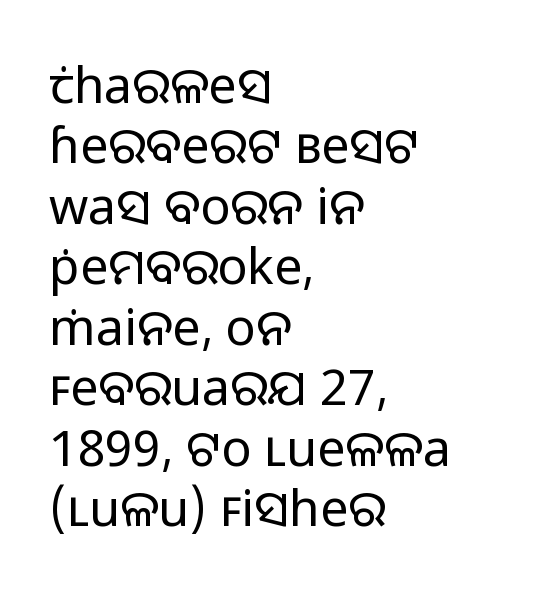
{"serif": "no", "italic": "no", "bold": "no", "weight": "regular", "width": "normal", "stroke_contrast": "low", "x_height": "medium", "monospaced": "no", "underline": "no", "align": "left", "line_spacing_ratio": 1.21, "letter_spacing": "normal", "letter_spacing_em": 0.0, "glyph_px": 50}
